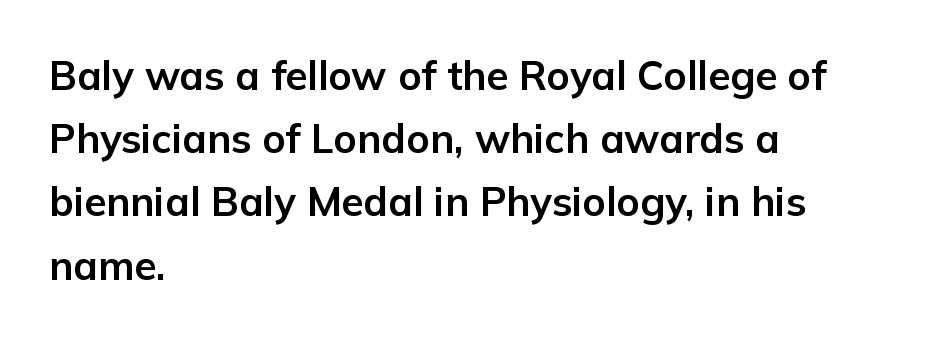
Q: Is the text bold? A: Yes.
Q: Is the text italic (slanted)? A: No, it is upright.
Q: Is the typeface a serif or a sans-serif typeface? A: Sans-serif.
Q: Is the text underlined? A: No.
Q: How is the paragraph aligned? A: Left-aligned.
Q: Is the spacing between letters normal or unusually wide? A: Normal.
Q: Is the spacing between lines tight, normal or loose? A: Normal.
Q: Width (condensed, normal, or wide)? A: Normal.
Q: Stroke contrast? A: Low.
Q: x-height? A: Medium.
Q: Monospaced? A: No.
